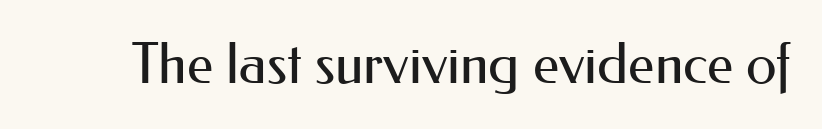
Q: Is the text bold? A: No.
Q: Is the text italic (slanted)? A: No, it is upright.
Q: Is the typeface a serif or a sans-serif typeface? A: Sans-serif.
Q: Is the text underlined? A: No.
Q: Is the spacing between letters normal or unusually wide? A: Normal.
Q: Width (condensed, normal, or wide)? A: Normal.
Q: Stroke contrast? A: Medium.
Q: x-height? A: Small.
Q: Monospaced? A: No.
